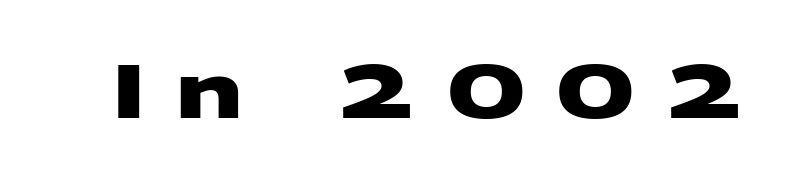
The image shows 75 px heavy, wide sans-serif type; set unusually wide letter spacing (+0.41 em), not underlined; medium stroke contrast and a large x-height.
